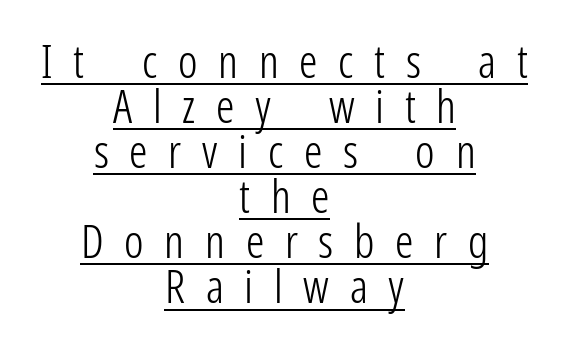
Q: Is the text bold? A: No.
Q: Is the text italic (slanted)? A: No, it is upright.
Q: Is the typeface a serif or a sans-serif typeface? A: Sans-serif.
Q: Is the text underlined? A: Yes.
Q: How is the paragraph aligned? A: Centered.
Q: Is the spacing between letters normal or unusually wide? A: Unusually wide.
Q: Is the spacing between lines tight, normal or loose? A: Tight.
Q: Width (condensed, normal, or wide)? A: Condensed.
Q: Stroke contrast? A: Low.
Q: x-height? A: Medium.
Q: Monospaced? A: No.
